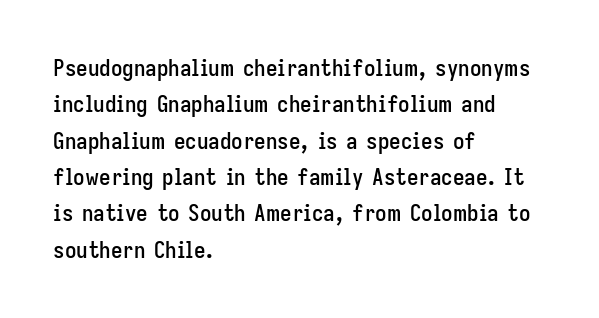
{"italic": "no", "underline": "no", "align": "left", "line_spacing": "normal", "line_spacing_ratio": 1.58, "letter_spacing": "normal", "letter_spacing_em": 0.0, "glyph_px": 23}
